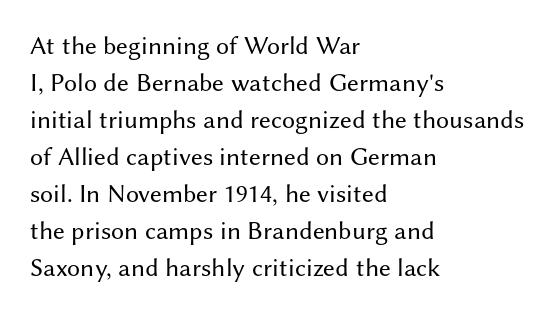
Q: Is the text bold? A: No.
Q: Is the text italic (slanted)? A: No, it is upright.
Q: Is the text underlined? A: No.
Q: How is the paragraph aligned? A: Left-aligned.
Q: Is the spacing between letters normal or unusually wide? A: Normal.
Q: Is the spacing between lines tight, normal or loose? A: Normal.
